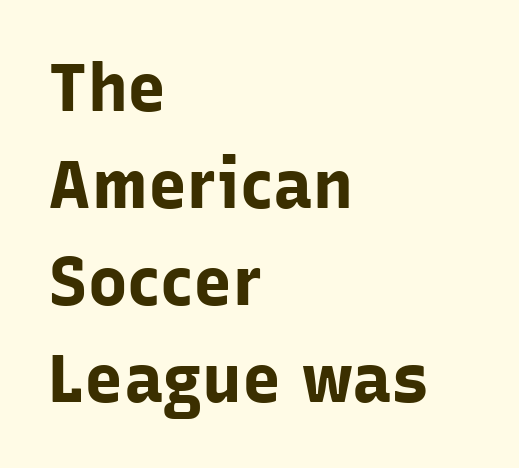
The image shows 66 px bold sans-serif type, upright; set left-aligned, normal line spacing (1.47x), normal letter spacing, not underlined; low stroke contrast and a medium x-height.
